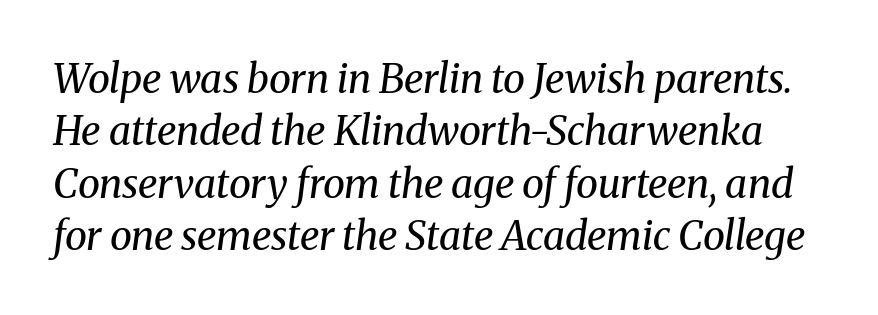
Q: Is the text bold? A: No.
Q: Is the text italic (slanted)? A: Yes, it leans right by about 8 degrees.
Q: Is the typeface a serif or a sans-serif typeface? A: Serif.
Q: Is the text underlined? A: No.
Q: Is the spacing between letters normal or unusually wide? A: Normal.
Q: Is the spacing between lines tight, normal or loose? A: Normal.
Q: Width (condensed, normal, or wide)? A: Normal.
Q: Stroke contrast? A: Medium.
Q: x-height? A: Medium.
Q: Monospaced? A: No.
